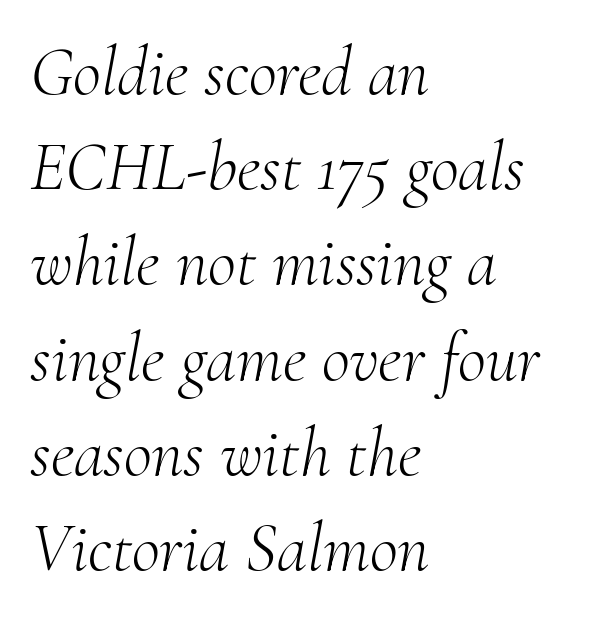
{"serif": "yes", "italic": "yes", "lean": "right", "slant_degrees": 10, "bold": "no", "weight": "light", "width": "normal", "stroke_contrast": "medium", "x_height": "small", "monospaced": "no", "underline": "no", "align": "left", "line_spacing": "normal", "line_spacing_ratio": 1.38, "letter_spacing": "normal", "letter_spacing_em": 0.0, "glyph_px": 69}
